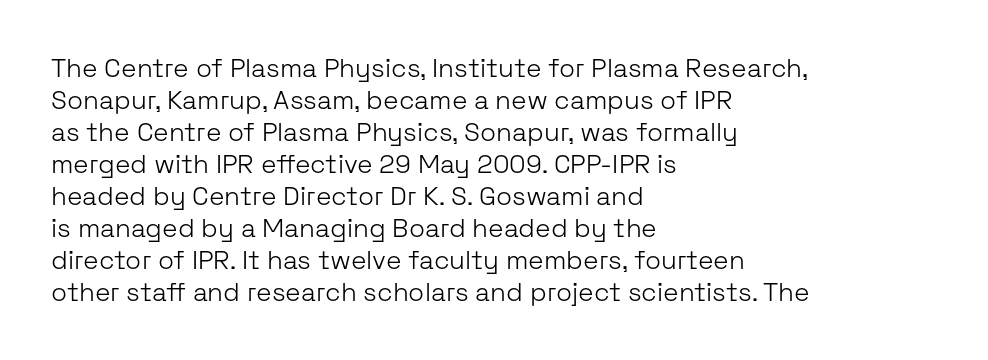
Q: Is the text bold? A: No.
Q: Is the text italic (slanted)? A: No, it is upright.
Q: Is the text underlined? A: No.
Q: How is the paragraph aligned? A: Left-aligned.
Q: Is the spacing between letters normal or unusually wide? A: Normal.
